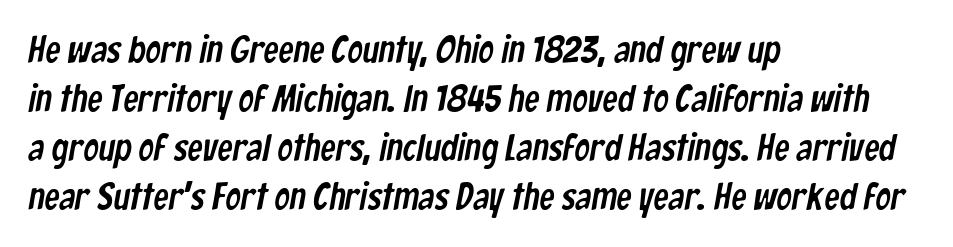
The image shows 38 px condensed sans-serif type; set left-aligned, normal line spacing (1.29x), normal letter spacing, not underlined; low stroke contrast and a medium x-height.
